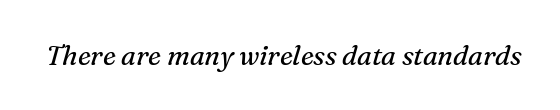
Q: Is the text bold? A: No.
Q: Is the text italic (slanted)? A: Yes, it leans right by about 16 degrees.
Q: Is the text underlined? A: No.
Q: Is the spacing between letters normal or unusually wide? A: Normal.
